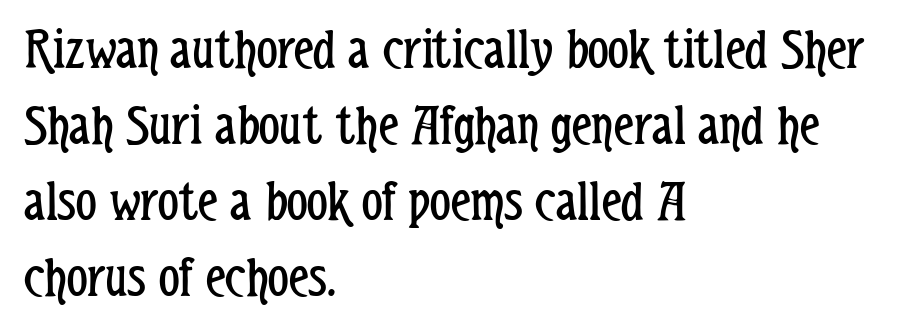
Q: Is the text bold? A: No.
Q: Is the text italic (slanted)? A: No, it is upright.
Q: Is the typeface a serif or a sans-serif typeface? A: Sans-serif.
Q: Is the text underlined? A: No.
Q: How is the paragraph aligned? A: Left-aligned.
Q: Is the spacing between letters normal or unusually wide? A: Normal.
Q: Is the spacing between lines tight, normal or loose? A: Normal.
Q: Width (condensed, normal, or wide)? A: Condensed.
Q: Stroke contrast? A: Low.
Q: x-height? A: Medium.
Q: Monospaced? A: No.
